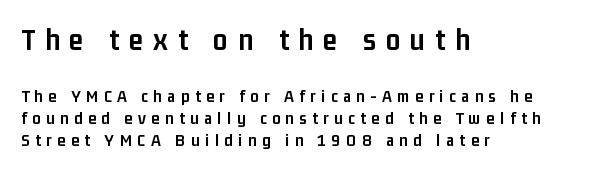
Character widths vary here, with narrow letters taking less room than wide ones. The tracking jumps out immediately: characters are airy and widely separated. Observe the absence of serifs on each vertical stroke in this sample. The setting favours the left margin, as ordinary paragraphs usually do. The axis of the letterforms is exactly vertical. Typesetter's note — upper block bumped up in size, lower block left smaller.
